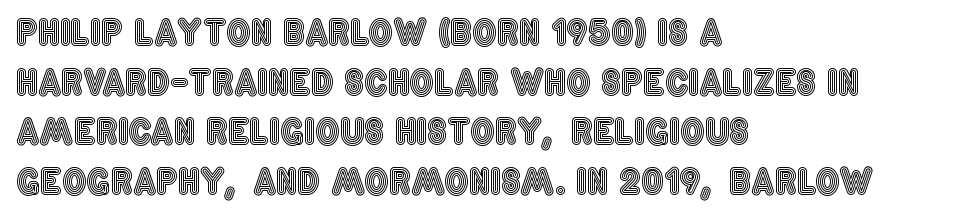
This sample uses an upright cut, with every glyph sitting square on the baseline. Just letters on the line, the space beneath them empty. A typesetter would call this zero additional tracking. These lines are set flush left with a ragged right edge.
